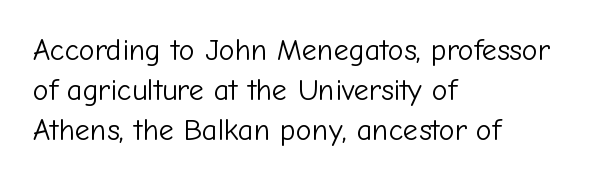
Q: Is the text bold? A: No.
Q: Is the text italic (slanted)? A: No, it is upright.
Q: Is the typeface a serif or a sans-serif typeface? A: Sans-serif.
Q: Is the text underlined? A: No.
Q: How is the paragraph aligned? A: Left-aligned.
Q: Is the spacing between letters normal or unusually wide? A: Normal.
Q: Is the spacing between lines tight, normal or loose? A: Normal.
Q: Width (condensed, normal, or wide)? A: Normal.
Q: Stroke contrast? A: Low.
Q: x-height? A: Medium.
Q: Monospaced? A: No.
